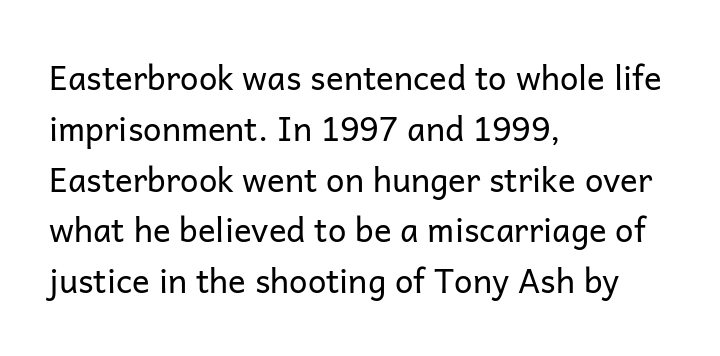
{"serif": "no", "italic": "no", "bold": "no", "weight": "regular", "width": "normal", "stroke_contrast": "low", "x_height": "medium", "monospaced": "no", "underline": "no", "align": "left", "line_spacing": "normal", "line_spacing_ratio": 1.54, "letter_spacing": "normal", "letter_spacing_em": 0.0, "glyph_px": 33}
